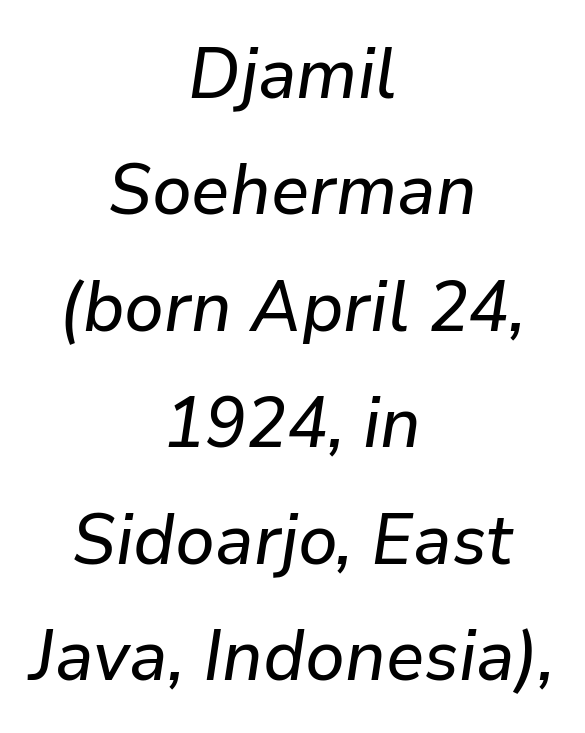
Centered paragraph, ragged on both sides. The tracking reads as untouched default to a designer's eye. The letters advance in unequal steps, a hallmark of proportional type. Is there much room between lines? A standard amount, neither cramped nor airy. When letters slant like this, we call the style italic.
